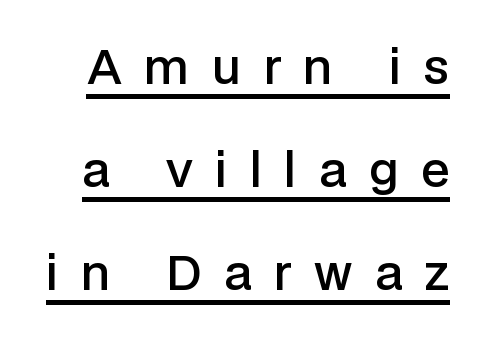
The face used here is rendered with a markedly widened letterfit. Varying glyph widths throughout — classic text-font behaviour. A roman cut, with each character standing at attention. The face used here appears with an underline applied. The sample has been set in demibold, a notch under bold. You could fit nearly another row in the gap between these rows.
